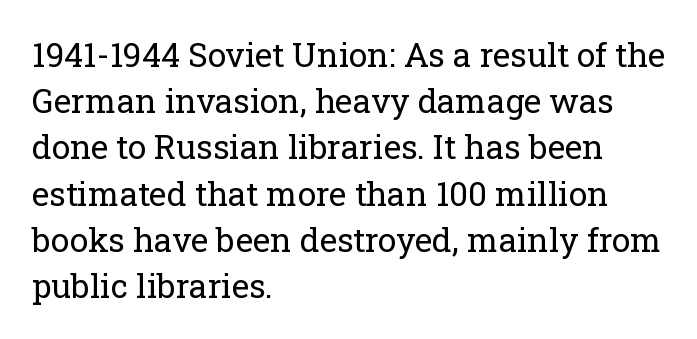
The face used here is proportionally spaced, like ordinary book or web type. The letterforms sit shoulder to shoulder at normal distance. Old-style or modern, the face here clearly has serifs. Nobody drew a line under any word here.
